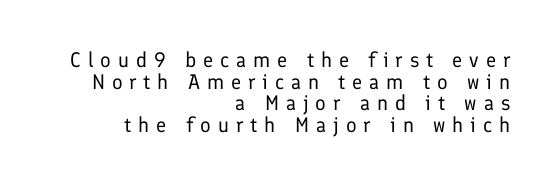
Q: Is the text bold? A: No.
Q: Is the text italic (slanted)? A: No, it is upright.
Q: Is the text underlined? A: No.
Q: How is the paragraph aligned? A: Right-aligned.
Q: Is the spacing between letters normal or unusually wide? A: Unusually wide.
Q: Is the spacing between lines tight, normal or loose? A: Tight.
